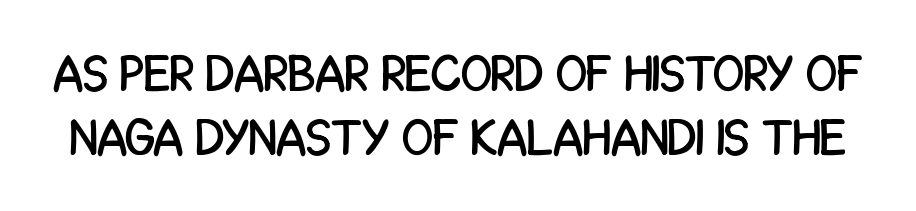
Between one letter and the next there's only the usual sliver of space. Each new line begins a customary step beneath the previous one. These lines were composed using upright roman letters. The space directly below the letters is spotless. Note the varied advance widths — an 'i' is clearly narrower than an 'm'.
